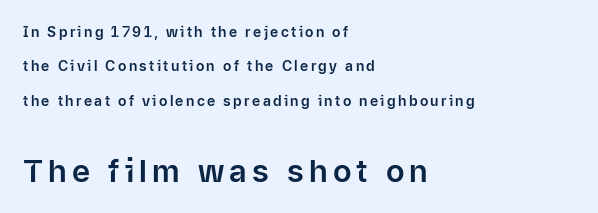
The image shows 31 px sans-serif type, upright; set left-aligned, loose line spacing (2.45x), not underlined; the second (bottom) block is 2.21x larger; low stroke contrast and a medium x-height.
